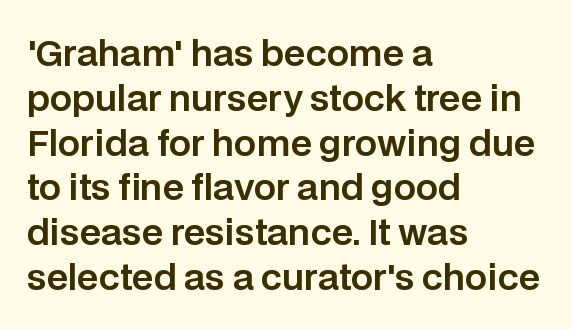
Q: Is the text italic (slanted)? A: No, it is upright.
Q: Is the typeface a serif or a sans-serif typeface? A: Sans-serif.
Q: Is the text underlined? A: No.
Q: How is the paragraph aligned? A: Left-aligned.
Q: Is the spacing between letters normal or unusually wide? A: Normal.
Q: Is the spacing between lines tight, normal or loose? A: Normal.
Q: Width (condensed, normal, or wide)? A: Normal.
Q: Stroke contrast? A: Low.
Q: x-height? A: Large.
Q: Monospaced? A: No.
